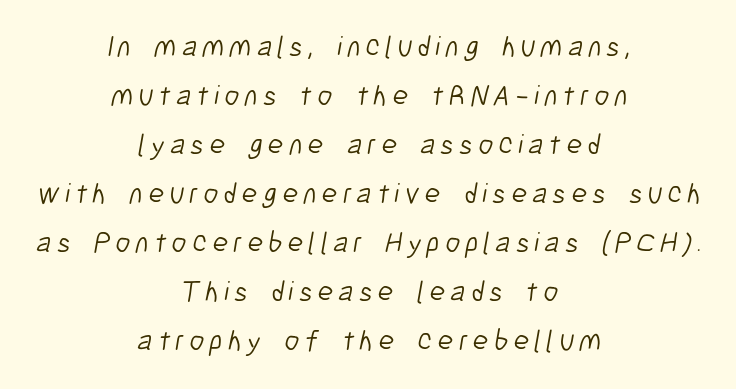
The image shows 29 px light, condensed sans-serif type; set centered, normal line spacing (1.69x), not underlined; low stroke contrast and a medium x-height.
